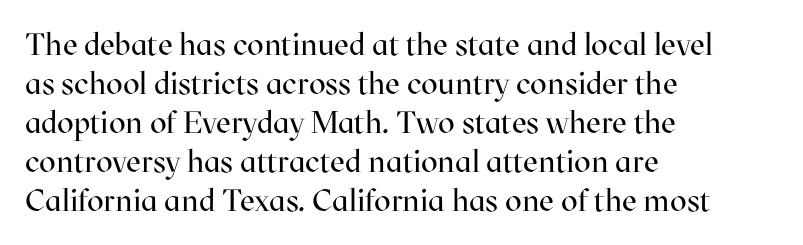
Do the characters align in a grid? No, the font is proportional. One-word summary of the alignment: left. Clear beneath every line of the passage. The specimen reads as upright at a glance. The face used here is rendered with its standard letterfit. The face used here is seriffed, in the tradition of book romans.
